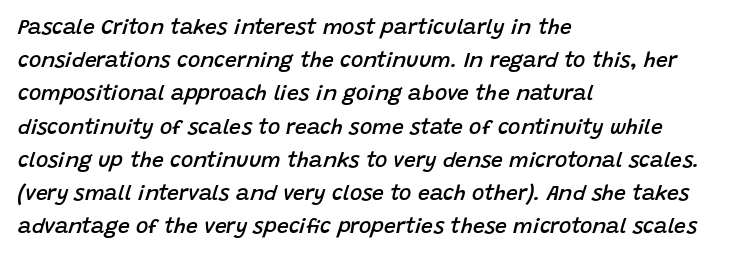
Q: Is the text bold? A: Semi-bold.
Q: Is the text italic (slanted)? A: Yes, it leans right by about 15 degrees.
Q: Is the text underlined? A: No.
Q: How is the paragraph aligned? A: Left-aligned.
Q: Is the spacing between letters normal or unusually wide? A: Normal.
Q: Is the spacing between lines tight, normal or loose? A: Normal.
